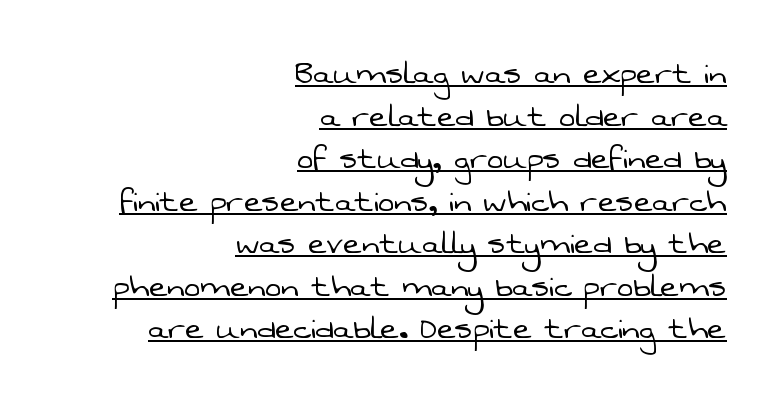
Character widths vary here, with narrow letters taking less room than wide ones. You can see a thin bar hugging the bottom of the glyphs. The cut favours lightness, reaching ordinary text weight at its darkest. What's the leading like? Squeezed, with rows nearly overlapping.
